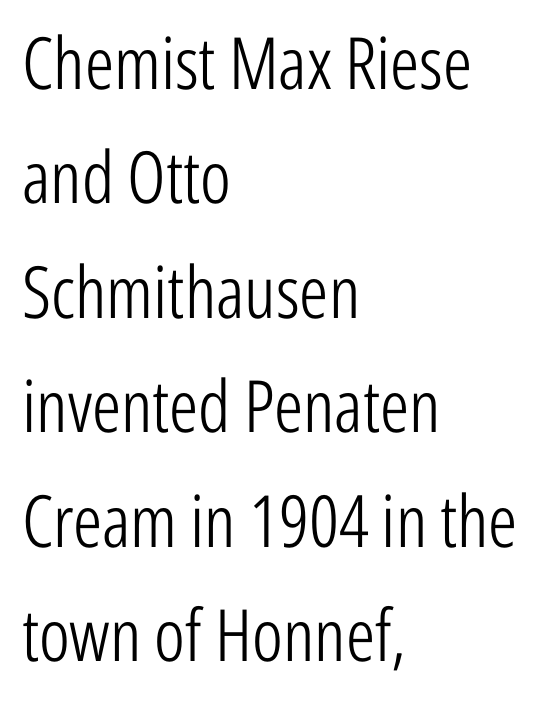
The image shows 72 px light, condensed sans-serif type, upright; set left-aligned, normal line spacing (1.59x), normal letter spacing, not underlined; low stroke contrast and a medium x-height.
